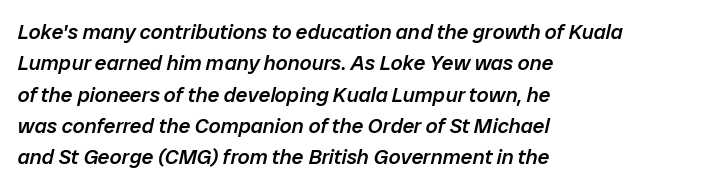
The image shows 21 px text type, italic (leaning right); set left-aligned, normal line spacing (1.49x), normal letter spacing, not underlined.
